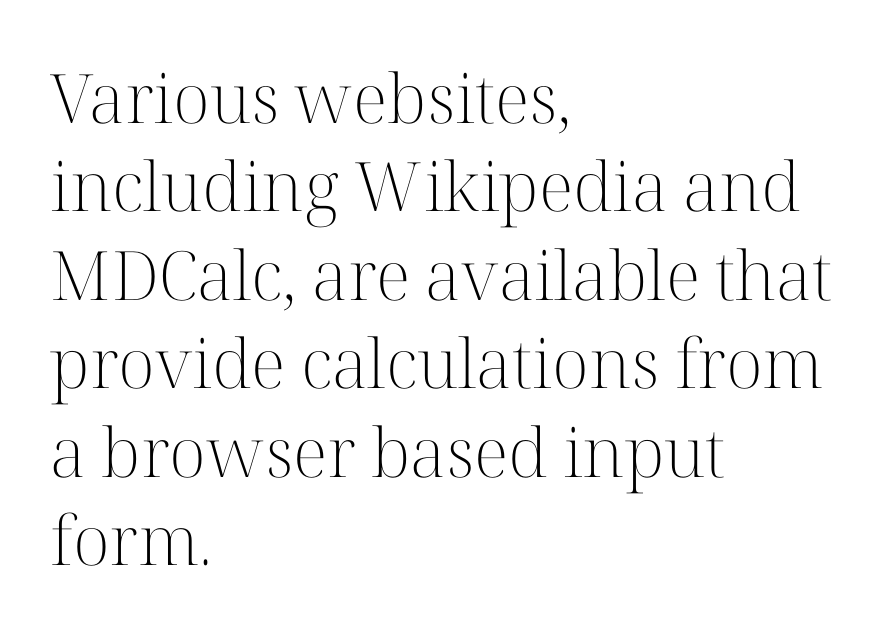
Q: Is the text bold? A: No.
Q: Is the text italic (slanted)? A: No, it is upright.
Q: Is the typeface a serif or a sans-serif typeface? A: Serif.
Q: Is the text underlined? A: No.
Q: How is the paragraph aligned? A: Left-aligned.
Q: Is the spacing between letters normal or unusually wide? A: Normal.
Q: Is the spacing between lines tight, normal or loose? A: Normal.
Q: Width (condensed, normal, or wide)? A: Normal.
Q: Stroke contrast? A: High.
Q: x-height? A: Medium.
Q: Monospaced? A: No.
